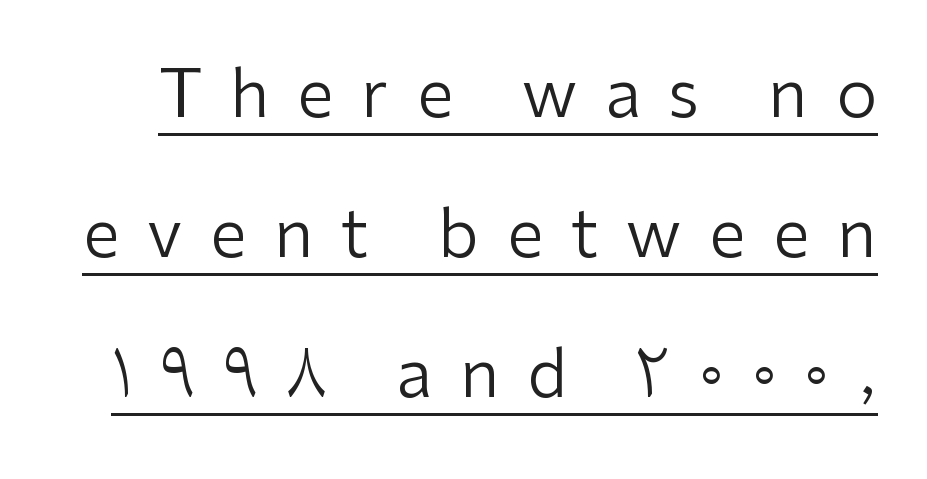
This rendering features underlined lettering. The rendering uses natural spacing where letterforms have individual widths. Between one letter and the next there's a generous, obvious gap. The lines are spread far apart with generous leading. The lettering holds an erect, upright posture throughout. A typesetter would label this face a sans.
